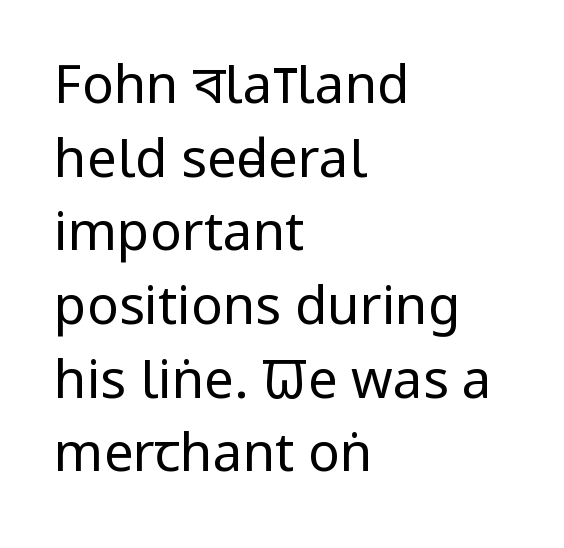
The type is set solid horizontally, with unmodified tracking. Nothing sits at the stroke ends, so this counts as sans-serif. These lines are rendered in a variable-pitch font. The rows are spaced the way most documents space them. Unmarked baselines from the first word to the last.
